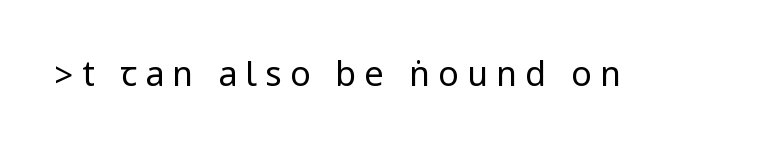
Tall strokes in this sample are plumb rather than angled. This rendering features lettering with no underline. Is the letter spacing exaggerated? Yes — the characters are pushed far apart. In terms of letterform style, serifs are entirely absent. The letters look calm and open, with moderate or lighter stems.
